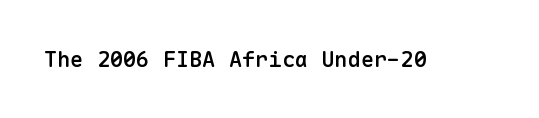
{"italic": "no", "bold": "semi", "underline": "no", "letter_spacing": "normal", "letter_spacing_em": 0.0, "glyph_px": 22}
